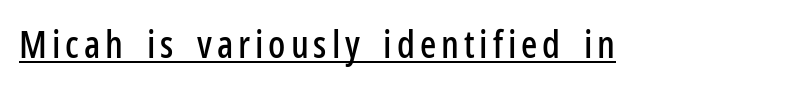
Q: Is the text italic (slanted)? A: No, it is upright.
Q: Is the typeface a serif or a sans-serif typeface? A: Sans-serif.
Q: Is the text underlined? A: Yes.
Q: Width (condensed, normal, or wide)? A: Condensed.
Q: Stroke contrast? A: Low.
Q: x-height? A: Medium.
Q: Monospaced? A: No.
